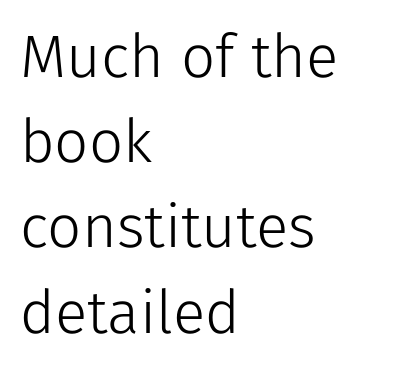
The image shows 60 px light sans-serif type, upright; set left-aligned, normal line spacing (1.42x), normal letter spacing, not underlined; low stroke contrast and a medium x-height.
